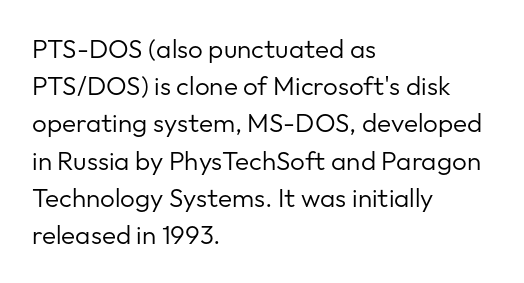
The image shows 26 px text type, upright; set left-aligned, normal line spacing (1.43x), normal letter spacing, not underlined.
